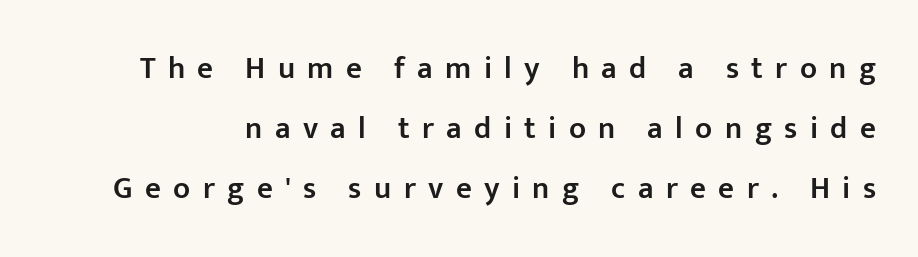
The image shows 31 px semibold sans-serif type, upright; set loose line spacing (1.93x), unusually wide letter spacing (+0.4 em), not underlined; low stroke contrast and a medium x-height.
